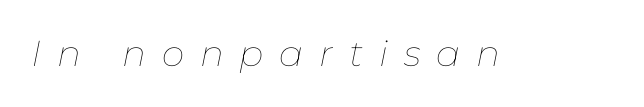
{"italic": "yes", "lean": "right", "slant_degrees": 11, "bold": "no", "weight": "thin", "width": "normal", "stroke_contrast": "low", "x_height": "medium", "monospaced": "no", "underline": "no", "letter_spacing": "wide", "letter_spacing_em": 0.44, "glyph_px": 36}
